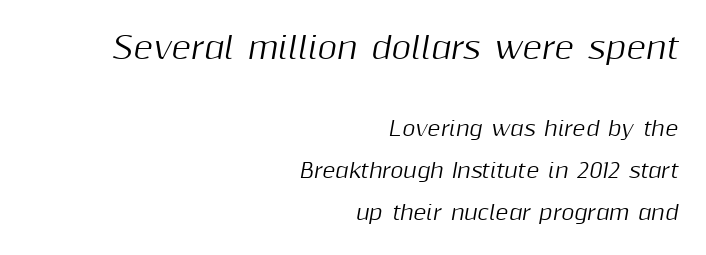
The designer dialed line spacing up above the default. Italic: yes, the glyphs are oblique. The passage shown is not underscored anywhere. The upper block of text is set noticeably larger than the block beneath it. In terms of letterspacing, this is plain default setting.
